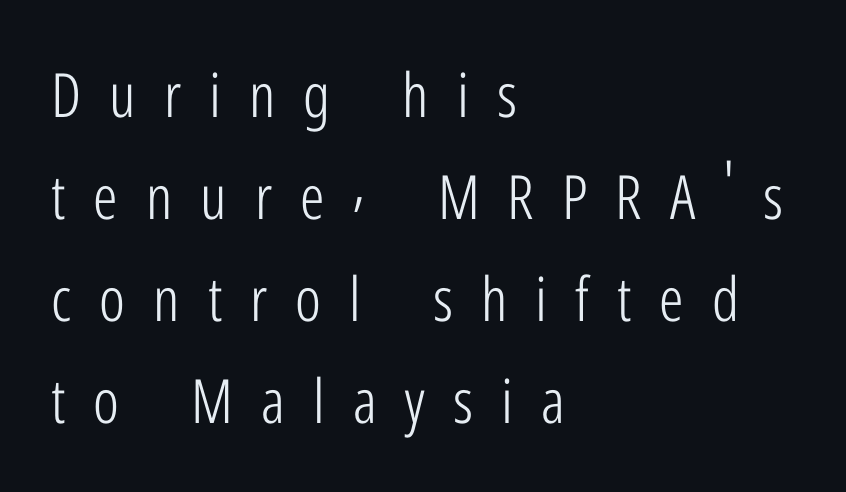
Q: Is the text bold? A: No.
Q: Is the text italic (slanted)? A: No, it is upright.
Q: Is the typeface a serif or a sans-serif typeface? A: Sans-serif.
Q: Is the text underlined? A: No.
Q: How is the paragraph aligned? A: Left-aligned.
Q: Is the spacing between letters normal or unusually wide? A: Unusually wide.
Q: Is the spacing between lines tight, normal or loose? A: Normal.
Q: Width (condensed, normal, or wide)? A: Condensed.
Q: Stroke contrast? A: Low.
Q: x-height? A: Medium.
Q: Monospaced? A: No.
